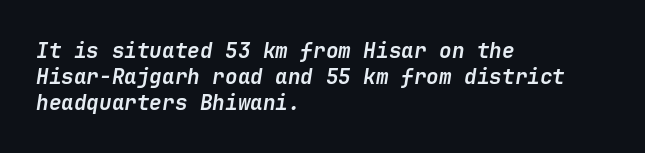
The image shows 21 px bold type, italic (leaning right); set left-aligned, line spacing 1.23x, normal letter spacing, not underlined.
